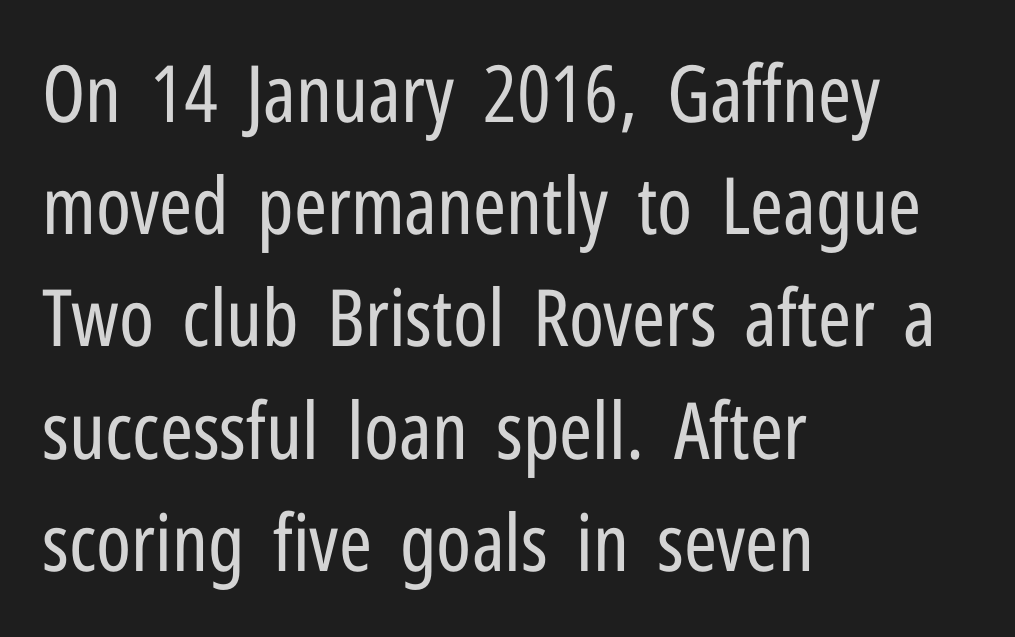
The image shows 79 px regular-weight, condensed sans-serif type, upright; set left-aligned, normal line spacing (1.42x), normal letter spacing, not underlined; low stroke contrast and a medium x-height.
